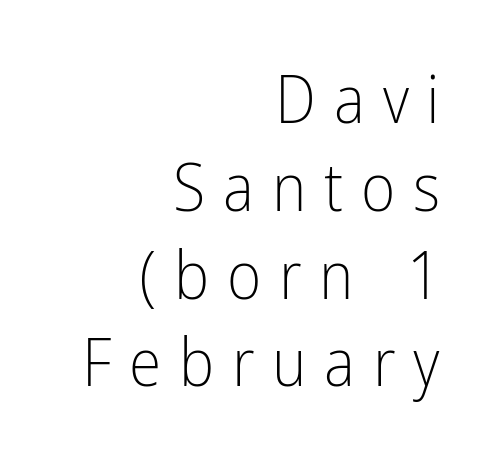
The rendering uses natural spacing where letterforms have individual widths. This sample uses expanded letter spacing, leaving extra air between glyphs. The letters stand upright; this is a roman face. Each row of text sits above clean, open space.
